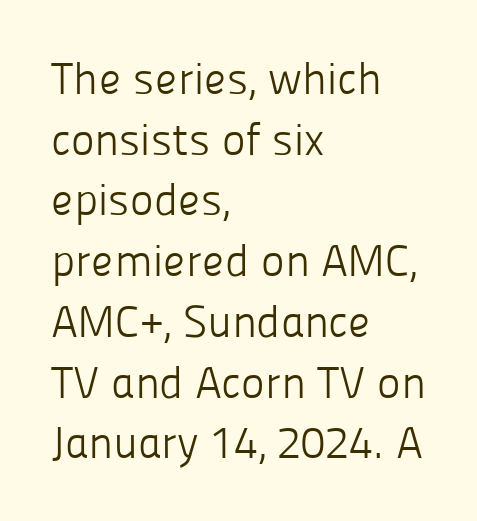
{"serif": "no", "italic": "no", "bold": "no", "weight": "light", "width": "normal", "stroke_contrast": "low", "x_height": "medium", "monospaced": "no", "underline": "no", "align": "left", "line_spacing": "normal", "line_spacing_ratio": 1.35, "letter_spacing": "normal", "letter_spacing_em": 0.0, "glyph_px": 45}
